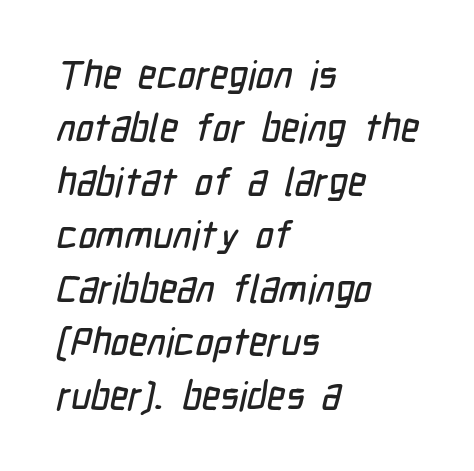
The image shows 39 px condensed sans-serif type; set left-aligned, normal line spacing (1.37x), normal letter spacing, not underlined; low stroke contrast and a medium x-height.
